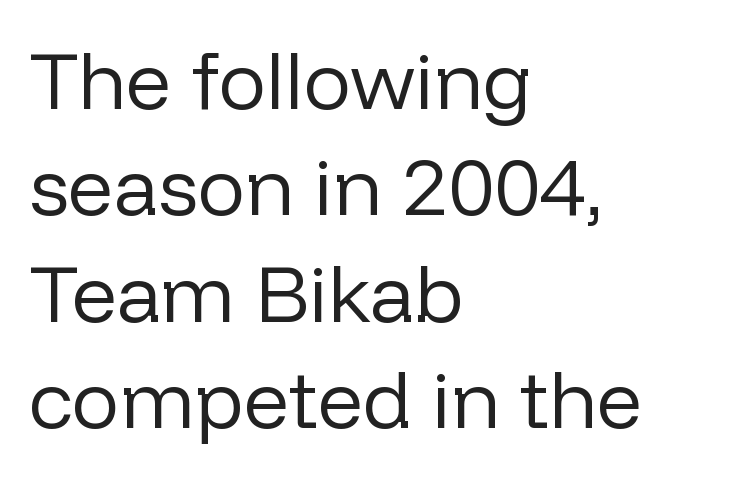
{"serif": "no", "italic": "no", "bold": "no", "weight": "regular", "width": "normal", "stroke_contrast": "low", "x_height": "medium", "monospaced": "no", "underline": "no", "align": "left", "line_spacing": "normal", "line_spacing_ratio": 1.33, "letter_spacing": "normal", "letter_spacing_em": 0.0, "glyph_px": 80}
